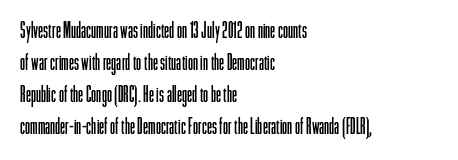
Caption: standard tracking, unaltered. Does the leading feel generous? No, just average. The lines are quadded left. Check the space under the baseline: it is left empty.
